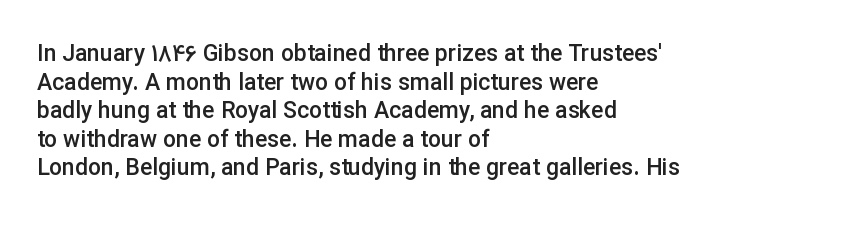
The passage shown is not underscored anywhere. On the weight axis this lands at semibold, roughly 600. Nothing unusual about the tracking: characters are spaced as the font intends. This is roman type, the default non-slanted kind. The paragraph has a hard left edge and a soft right edge.
